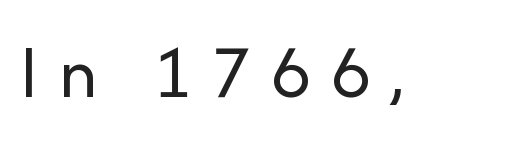
Q: Is the text bold? A: No.
Q: Is the text italic (slanted)? A: No, it is upright.
Q: Is the typeface a serif or a sans-serif typeface? A: Sans-serif.
Q: Is the text underlined? A: No.
Q: Is the spacing between letters normal or unusually wide? A: Unusually wide.
Q: Width (condensed, normal, or wide)? A: Normal.
Q: Stroke contrast? A: Low.
Q: x-height? A: Medium.
Q: Monospaced? A: No.
